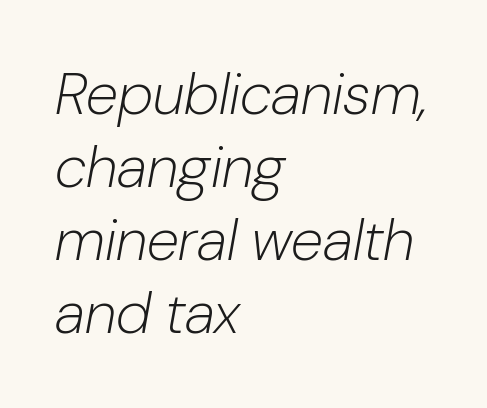
Q: Is the text bold? A: No.
Q: Is the text italic (slanted)? A: Yes, it leans right by about 10 degrees.
Q: Is the text underlined? A: No.
Q: How is the paragraph aligned? A: Left-aligned.
Q: Is the spacing between letters normal or unusually wide? A: Normal.
Q: Width (condensed, normal, or wide)? A: Normal.
Q: Stroke contrast? A: Low.
Q: x-height? A: Medium.
Q: Monospaced? A: No.
